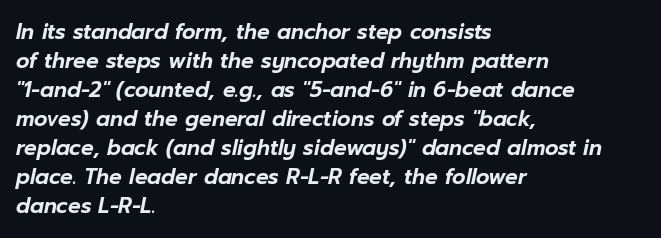
Q: Is the text italic (slanted)? A: Yes, it leans right by about 12 degrees.
Q: Is the text underlined? A: No.
Q: How is the paragraph aligned? A: Left-aligned.
Q: Is the spacing between letters normal or unusually wide? A: Normal.
Q: Is the spacing between lines tight, normal or loose? A: Normal.
